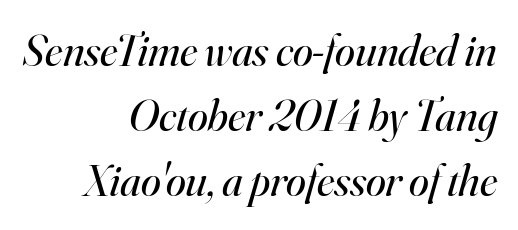
You can tell from the footed stems that serif type was used. Characters follow at the spacing the type designer built in. Where is the straight margin? On the right. Caption: face not bold, strokes unweighted. Compared with typical paragraphs, the rows here are spaced about the same.
